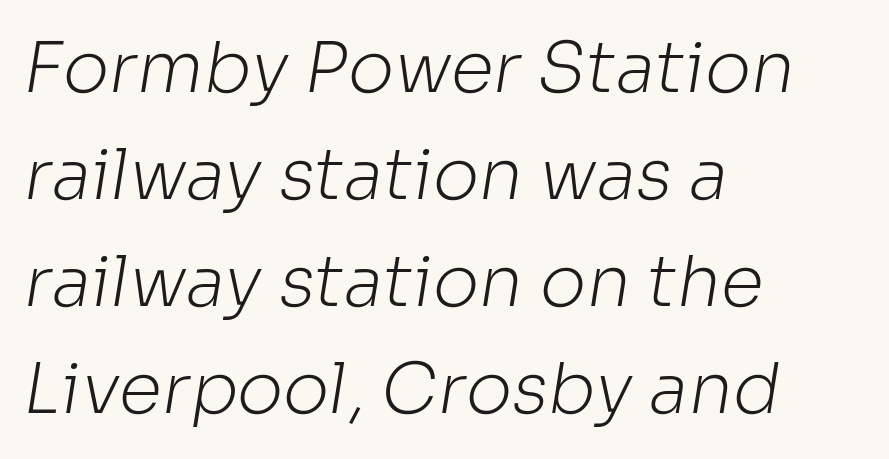
A light-to-regular cut is what we see here. Honestly, there is no underline to notice here at all. Character widths vary here, with narrow letters taking less room than wide ones. Tracking value appears to be zero — textbook default spacing.
